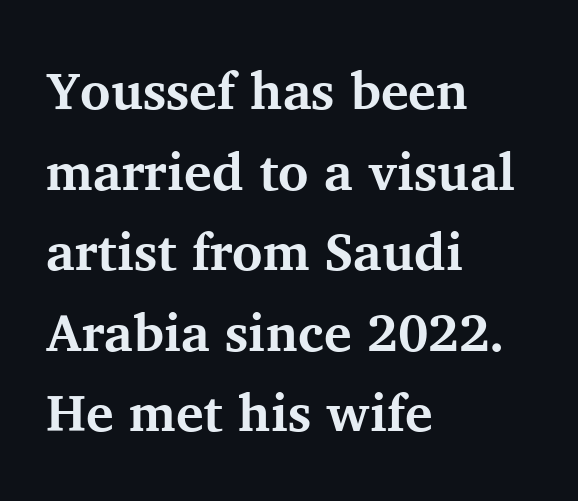
Yep, those are serifs on the letters. Observe the ordinary spacing: letters are neighbours, not strangers. What weight is shown? A full bold with thick strokes. The passage shown is typed in a proportional face where columns would drift. The compositor pushed each line to the left boundary. The axis of the letterforms is exactly vertical.
